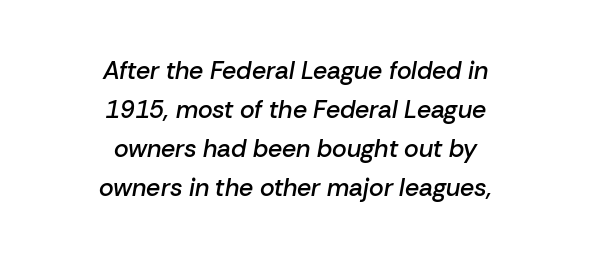
Q: Is the text bold? A: Semi-bold.
Q: Is the text italic (slanted)? A: Yes, it leans right by about 10 degrees.
Q: Is the text underlined? A: No.
Q: How is the paragraph aligned? A: Centered.
Q: Is the spacing between letters normal or unusually wide? A: Normal.
Q: Is the spacing between lines tight, normal or loose? A: Normal.
